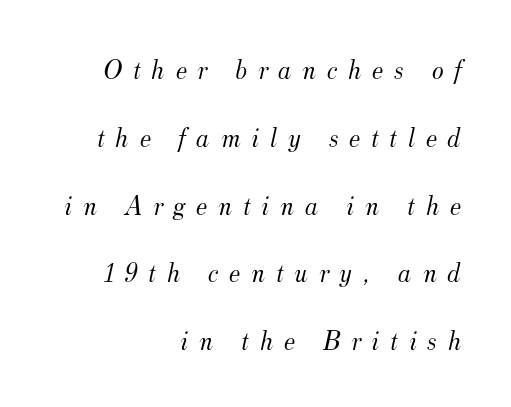
Q: Is the text bold? A: No.
Q: Is the text italic (slanted)? A: Yes, it leans right by about 12 degrees.
Q: Is the typeface a serif or a sans-serif typeface? A: Serif.
Q: Is the text underlined? A: No.
Q: How is the paragraph aligned? A: Right-aligned.
Q: Is the spacing between letters normal or unusually wide? A: Unusually wide.
Q: Is the spacing between lines tight, normal or loose? A: Loose.
Q: Width (condensed, normal, or wide)? A: Normal.
Q: Stroke contrast? A: Medium.
Q: x-height? A: Small.
Q: Monospaced? A: No.
